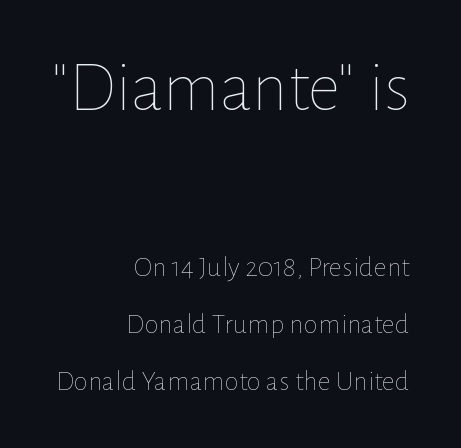
The image shows 73 px thin type, upright; set right-aligned, loose line spacing (1.96x), normal letter spacing, not underlined; the first (top) block is 2.52x larger; low stroke contrast and a medium x-height.
